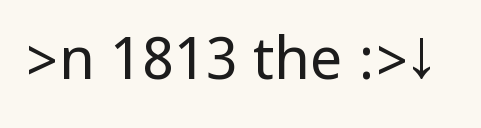
Q: Is the text bold? A: No.
Q: Is the text italic (slanted)? A: No, it is upright.
Q: Is the typeface a serif or a sans-serif typeface? A: Sans-serif.
Q: Is the text underlined? A: No.
Q: Is the spacing between letters normal or unusually wide? A: Normal.
Q: Width (condensed, normal, or wide)? A: Condensed.
Q: Stroke contrast? A: Low.
